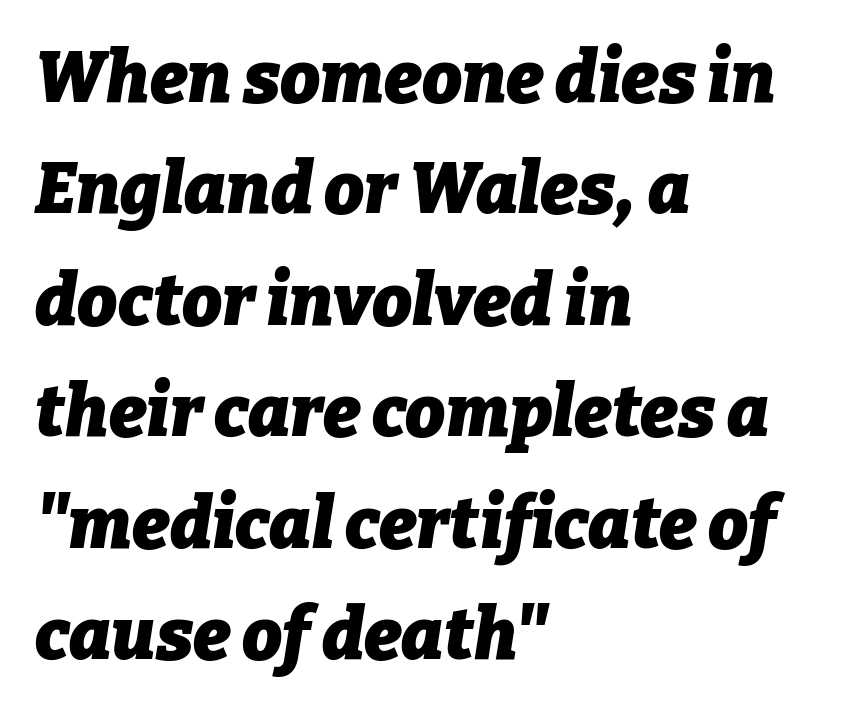
Pretty heavy lettering here — definitely bold. A typesetter would call this proportional, since set widths differ per character. The strip under each line holds only bare page. The tracking reads as untouched default to a designer's eye. Rows of type keep a routine distance in the vertical direction.
